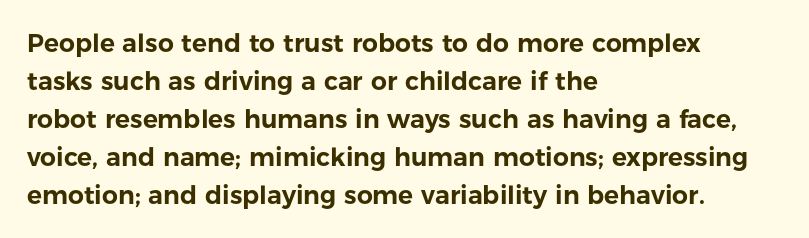
Q: Is the text italic (slanted)? A: No, it is upright.
Q: Is the text underlined? A: No.
Q: How is the paragraph aligned? A: Left-aligned.
Q: Is the spacing between letters normal or unusually wide? A: Normal.
Q: Is the spacing between lines tight, normal or loose? A: Normal.
